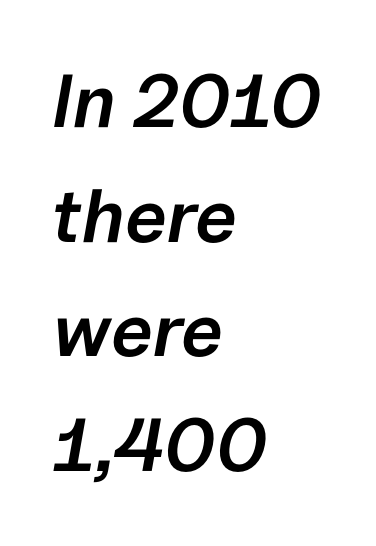
Notice how the passage keeps a crisp vertical edge on the left only. Letter spacing: default. The characters look somewhat weighty, a semibold short of true bold. Bare-footed words on every line. This sample uses an oblique cut, with every glyph tilted off the vertical.
